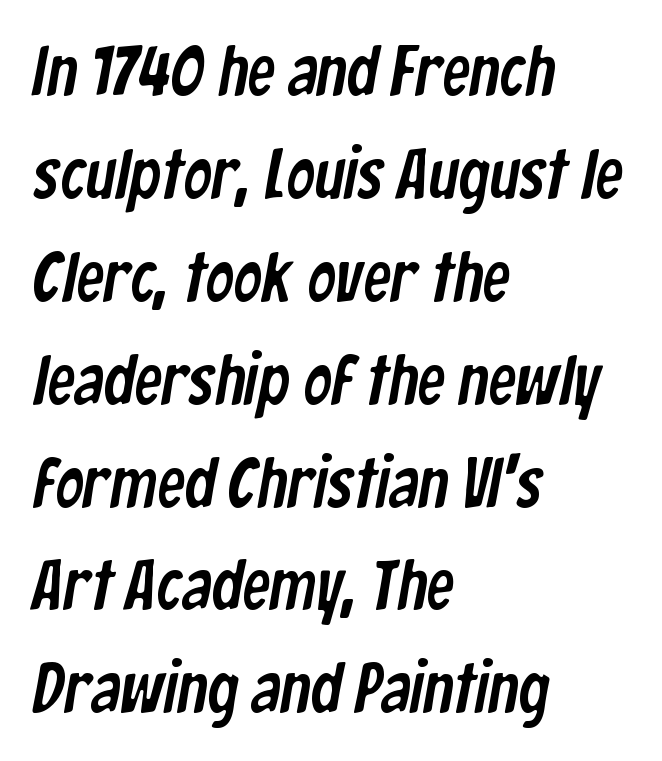
The image shows 70 px condensed sans-serif type; set left-aligned, normal line spacing (1.47x), normal letter spacing, not underlined; low stroke contrast and a medium x-height.
